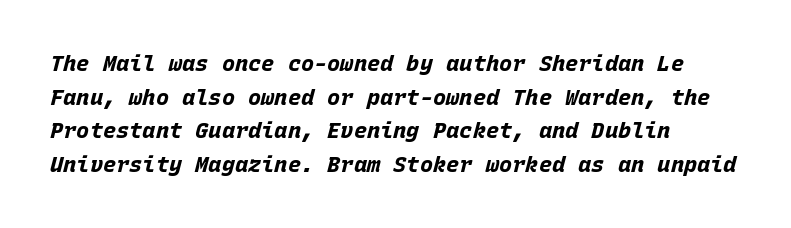
{"italic": "yes", "lean": "right", "slant_degrees": 15, "bold": "yes", "underline": "no", "align": "left", "line_spacing": "normal", "line_spacing_ratio": 1.53, "letter_spacing": "normal", "letter_spacing_em": 0.0, "glyph_px": 22}
